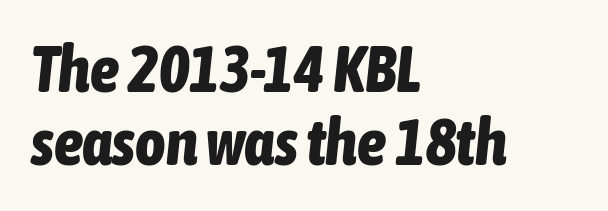
{"italic": "yes", "lean": "right", "slant_degrees": 6, "bold": "yes", "weight": "bold", "width": "condensed", "stroke_contrast": "low", "x_height": "medium", "monospaced": "no", "underline": "no", "align": "left", "line_spacing": "tight", "line_spacing_ratio": 1.13, "letter_spacing": "normal", "letter_spacing_em": 0.0, "glyph_px": 65}
